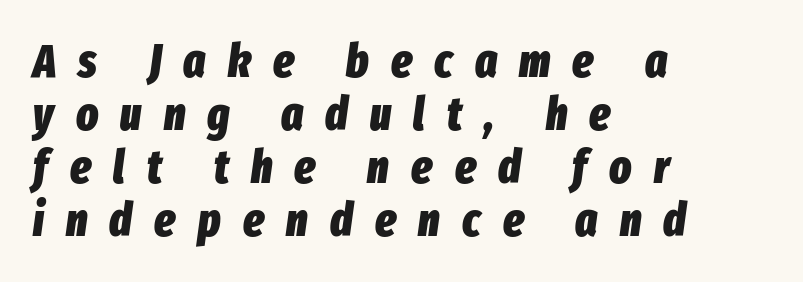
The image shows 46 px heavy, condensed type, italic (leaning right); set left-aligned, tight line spacing (1.15x), unusually wide letter spacing (+0.48 em), not underlined; low stroke contrast and a medium x-height.
